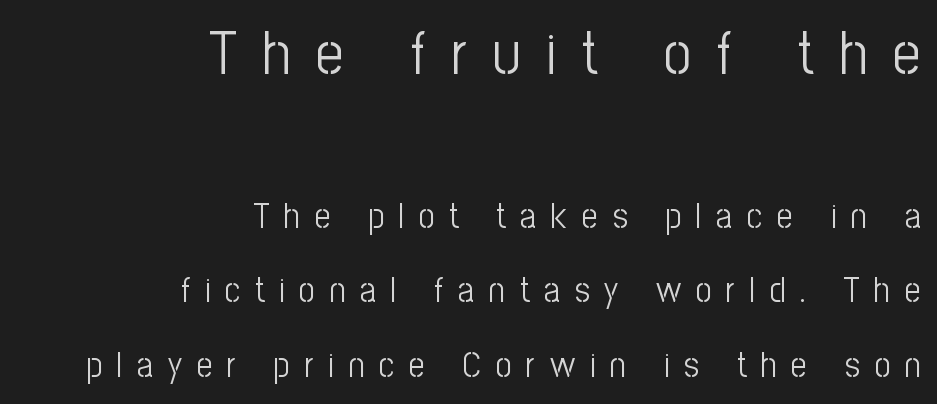
The image shows 61 px light, condensed sans-serif type, upright; set right-aligned, loose line spacing (2.13x), unusually wide letter spacing (+0.42 em), not underlined; the first (top) block is 1.74x larger; low stroke contrast and a medium x-height.
